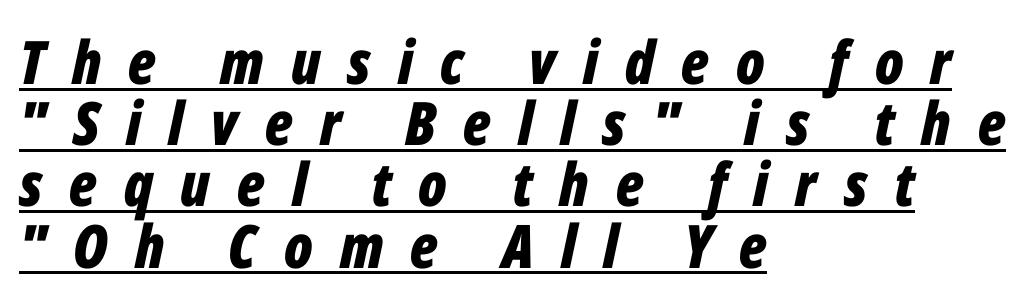
Q: Is the text bold? A: Yes.
Q: Is the text italic (slanted)? A: Yes, it leans right by about 12 degrees.
Q: Is the text underlined? A: Yes.
Q: How is the paragraph aligned? A: Left-aligned.
Q: Is the spacing between letters normal or unusually wide? A: Unusually wide.
Q: Is the spacing between lines tight, normal or loose? A: Tight.
Q: Width (condensed, normal, or wide)? A: Condensed.
Q: Stroke contrast? A: Low.
Q: x-height? A: Medium.
Q: Monospaced? A: No.
